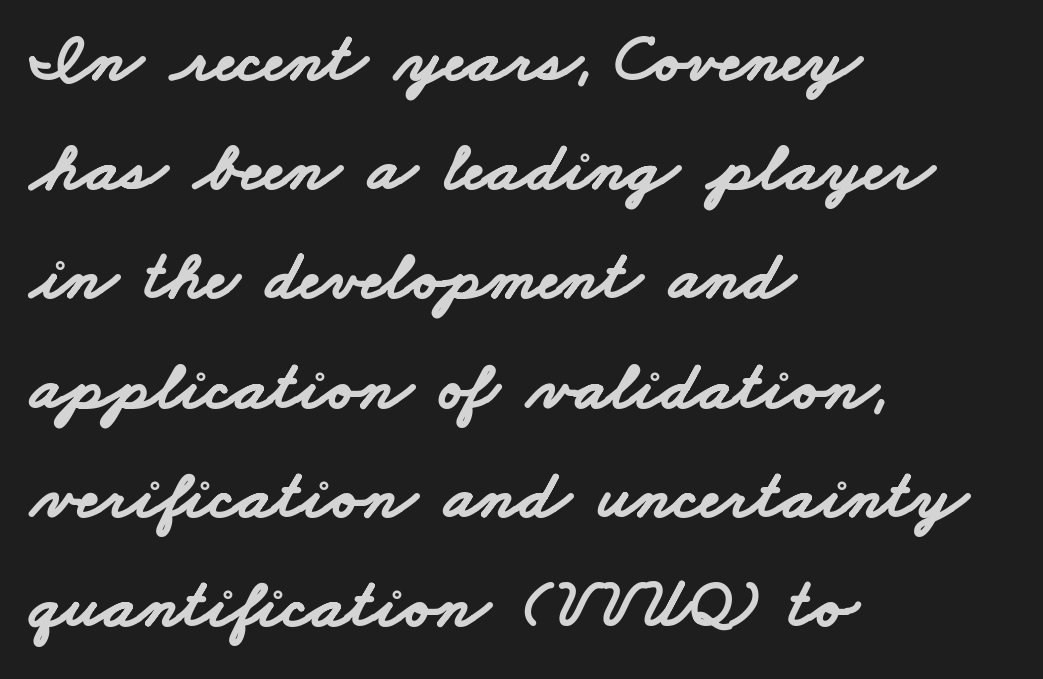
Q: Is the text bold? A: Yes.
Q: Is the typeface a serif or a sans-serif typeface? A: Sans-serif.
Q: Is the text underlined? A: No.
Q: How is the paragraph aligned? A: Left-aligned.
Q: Is the spacing between letters normal or unusually wide? A: Normal.
Q: Is the spacing between lines tight, normal or loose? A: Normal.
Q: Width (condensed, normal, or wide)? A: Wide.
Q: Stroke contrast? A: Low.
Q: x-height? A: Small.
Q: Monospaced? A: No.
